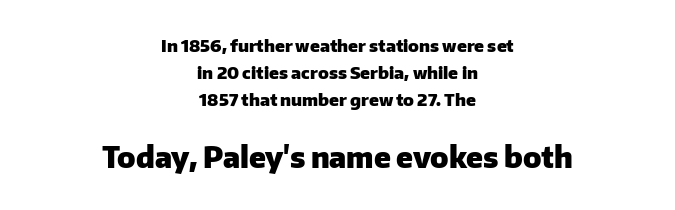
Q: Is the text bold? A: Yes.
Q: Is the text italic (slanted)? A: No, it is upright.
Q: Is the typeface a serif or a sans-serif typeface? A: Sans-serif.
Q: Is the text underlined? A: No.
Q: How is the paragraph aligned? A: Centered.
Q: Is the spacing between letters normal or unusually wide? A: Normal.
Q: Is the spacing between lines tight, normal or loose? A: Normal.
Q: Which block of text is set in a larger size, the first (top) or the second (bottom)? A: The second (bottom) one.
Q: Width (condensed, normal, or wide)? A: Normal.
Q: Stroke contrast? A: Low.
Q: x-height? A: Medium.
Q: Monospaced? A: No.
